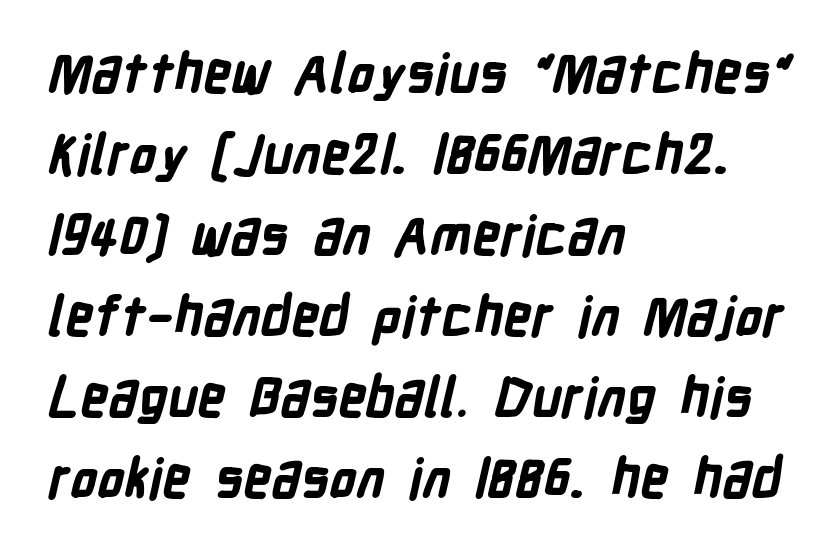
{"serif": "no", "bold": "yes", "weight": "bold", "width": "condensed", "stroke_contrast": "low", "x_height": "medium", "monospaced": "no", "underline": "no", "align": "left", "line_spacing": "normal", "line_spacing_ratio": 1.5, "letter_spacing": "normal", "letter_spacing_em": 0.0, "glyph_px": 54}
